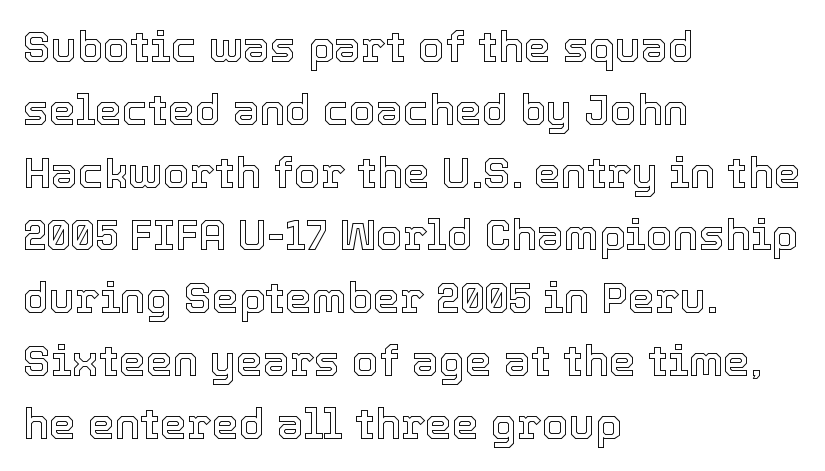
Q: Is the text italic (slanted)? A: No, it is upright.
Q: Is the text underlined? A: No.
Q: How is the paragraph aligned? A: Left-aligned.
Q: Is the spacing between letters normal or unusually wide? A: Normal.
Q: Is the spacing between lines tight, normal or loose? A: Normal.
Q: Width (condensed, normal, or wide)? A: Normal.
Q: x-height? A: Medium.
Q: Monospaced? A: No.
